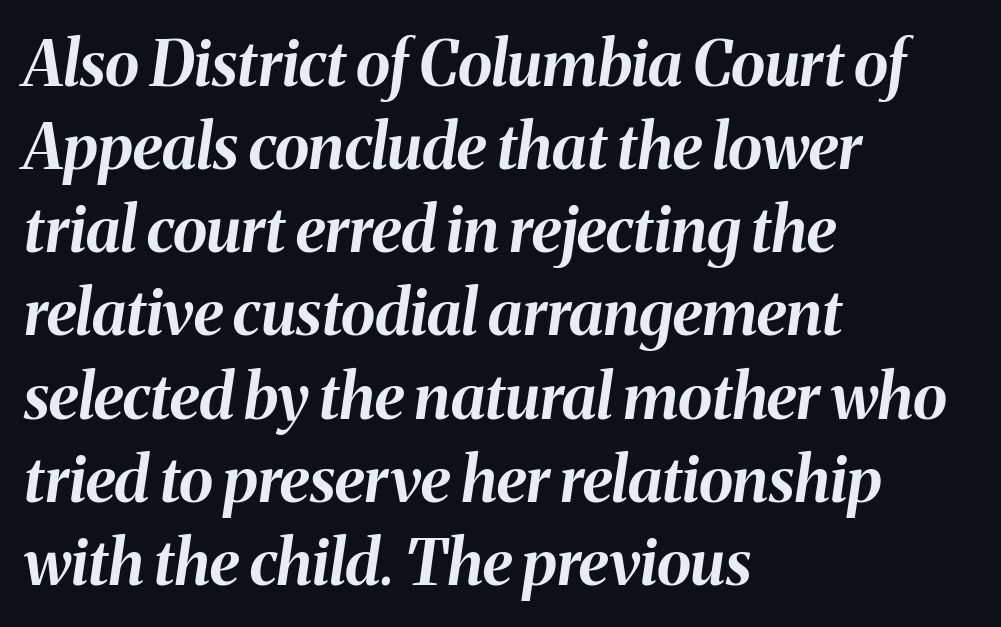
Q: Is the text bold? A: Yes.
Q: Is the text italic (slanted)? A: Yes, it leans right by about 8 degrees.
Q: Is the text underlined? A: No.
Q: How is the paragraph aligned? A: Left-aligned.
Q: Is the spacing between letters normal or unusually wide? A: Normal.
Q: Is the spacing between lines tight, normal or loose? A: Normal.
Q: Width (condensed, normal, or wide)? A: Normal.
Q: Stroke contrast? A: Medium.
Q: x-height? A: Medium.
Q: Monospaced? A: No.
